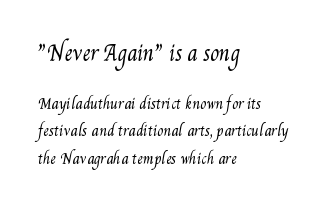
{"bold": "no", "underline": "no", "align": "left", "line_spacing": "loose", "line_spacing_ratio": 1.95, "letter_spacing": "normal", "letter_spacing_em": 0.0, "larger_block": "first", "size_ratio": 1.43, "glyph_px": 20}
